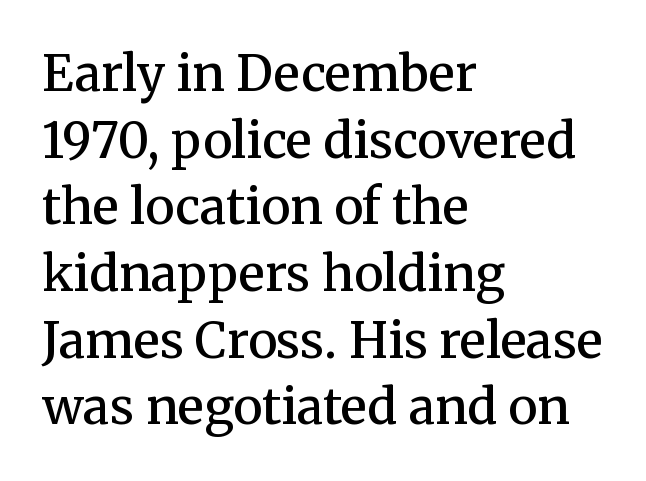
Q: Is the text bold? A: Semi-bold.
Q: Is the text italic (slanted)? A: No, it is upright.
Q: Is the typeface a serif or a sans-serif typeface? A: Serif.
Q: Is the text underlined? A: No.
Q: How is the paragraph aligned? A: Left-aligned.
Q: Is the spacing between letters normal or unusually wide? A: Normal.
Q: Is the spacing between lines tight, normal or loose? A: Normal.
Q: Width (condensed, normal, or wide)? A: Normal.
Q: Stroke contrast? A: Medium.
Q: x-height? A: Medium.
Q: Monospaced? A: No.
